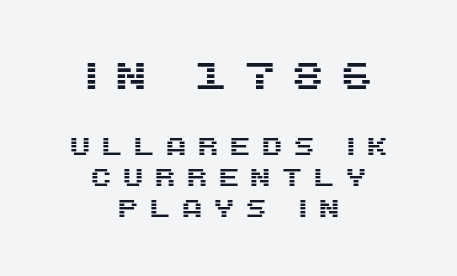
Q: Is the text italic (slanted)? A: No, it is upright.
Q: Is the typeface a serif or a sans-serif typeface? A: Sans-serif.
Q: Is the text underlined? A: No.
Q: How is the paragraph aligned? A: Centered.
Q: Is the spacing between letters normal or unusually wide? A: Unusually wide.
Q: Which block of text is set in a larger size, the first (top) or the second (bottom)? A: The first (top) one.
Q: Width (condensed, normal, or wide)? A: Normal.
Q: Stroke contrast? A: Medium.
Q: x-height? A: Large.
Q: Monospaced? A: No.
